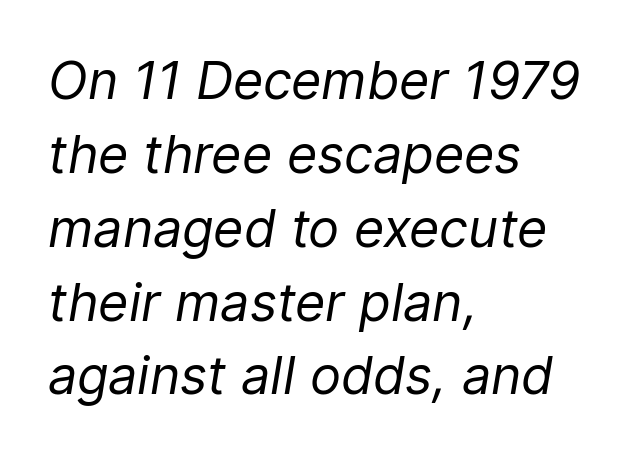
The image shows 52 px regular-weight type, italic (leaning right); set left-aligned, normal line spacing (1.42x), normal letter spacing, not underlined; low stroke contrast and a medium x-height.
